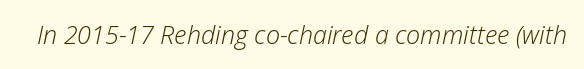
{"italic": "yes", "lean": "right", "slant_degrees": 12, "bold": "no", "underline": "no", "letter_spacing": "normal", "letter_spacing_em": 0.0, "glyph_px": 25}
